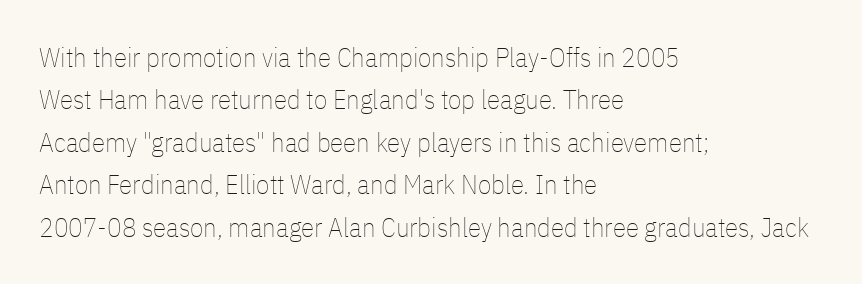
The image shows 27 px text type, upright; set left-aligned, normal line spacing (1.57x), normal letter spacing, not underlined.
